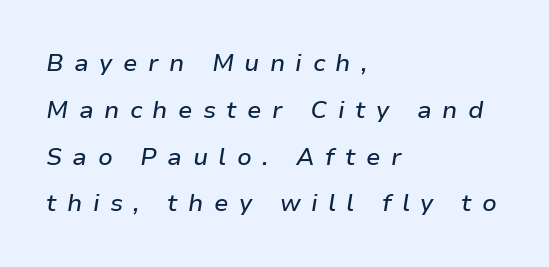
{"italic": "yes", "lean": "right", "slant_degrees": 9, "underline": "no", "align": "left", "line_spacing": "loose", "line_spacing_ratio": 1.95, "letter_spacing": "wide", "letter_spacing_em": 0.43, "glyph_px": 24}
